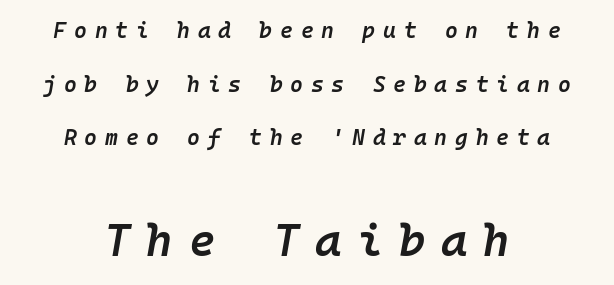
{"italic": "yes", "lean": "right", "slant_degrees": 10, "bold": "semi", "weight": "semibold", "width": "normal", "stroke_contrast": "low", "x_height": "medium", "monospaced": "yes", "underline": "no", "align": "center", "line_spacing": "loose", "line_spacing_ratio": 2.44, "letter_spacing": "wide", "letter_spacing_em": 0.35, "larger_block": "second", "size_ratio": 2.05, "glyph_px": 45}
